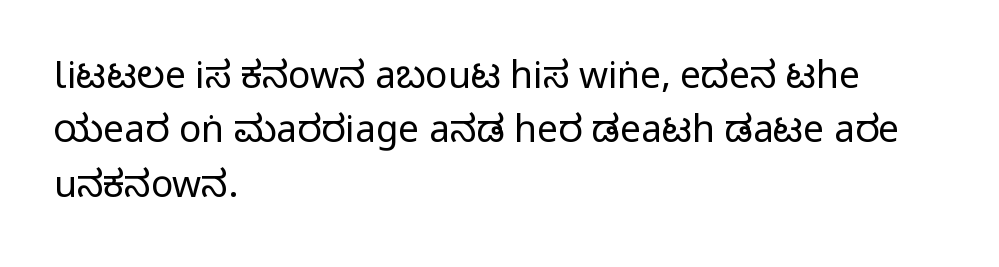
The image shows 37 px regular-weight, condensed sans-serif type, upright; set left-aligned, normal line spacing (1.47x), normal letter spacing, not underlined; low stroke contrast and a large x-height.
